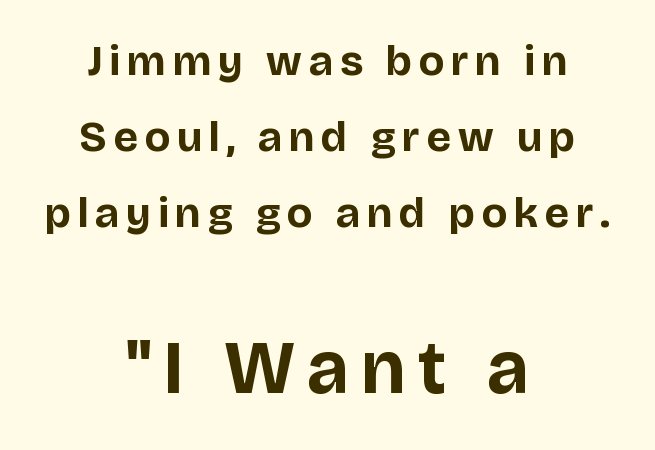
The letters advance in unequal steps, a hallmark of proportional type. A student would notice the bottom passage is typeset larger than what precedes it. Check the space under the baseline: it is left empty. The glyphs have the mass of a bold cut.
